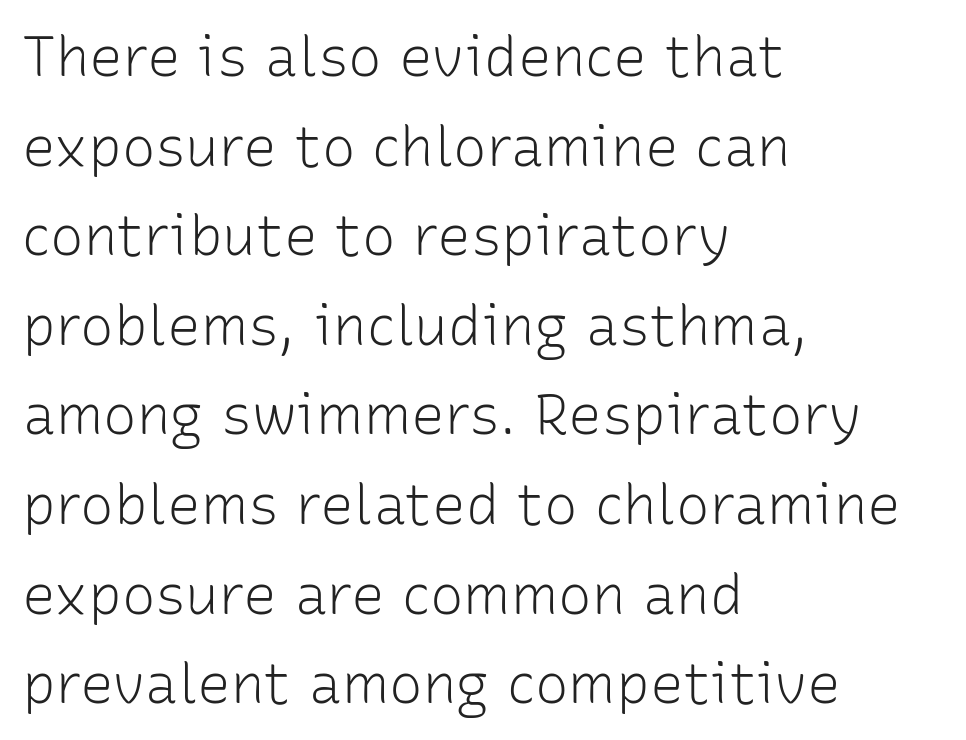
The image shows 56 px light sans-serif type, upright; set left-aligned, normal line spacing (1.6x), normal letter spacing, not underlined; low stroke contrast and a medium x-height.
